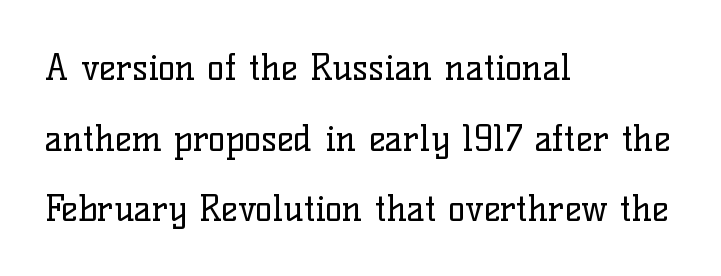
{"serif": "yes", "italic": "no", "bold": "no", "weight": "regular", "width": "normal", "stroke_contrast": "low", "x_height": "medium", "monospaced": "no", "underline": "no", "align": "left", "line_spacing": "loose", "line_spacing_ratio": 1.96, "letter_spacing": "normal", "letter_spacing_em": 0.0, "glyph_px": 36}
